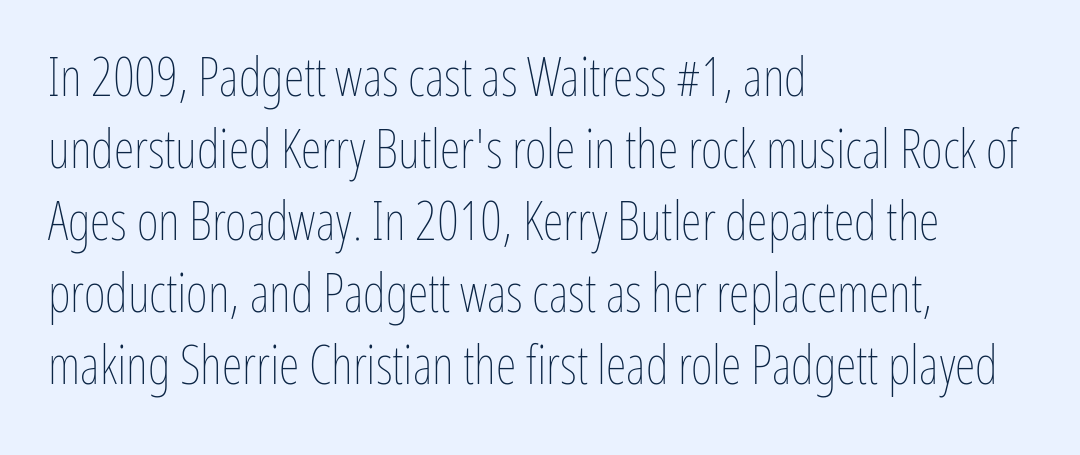
The image shows 53 px thin, condensed type, upright; set left-aligned, normal line spacing (1.36x), normal letter spacing, not underlined; low stroke contrast and a medium x-height.
